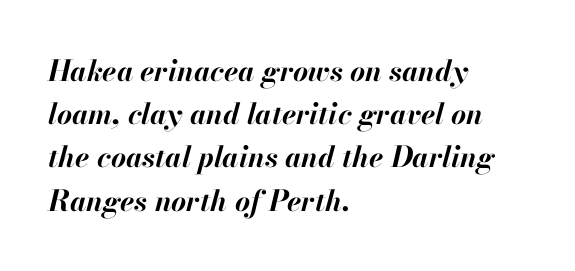
The image shows 29 px bold type, italic (leaning right); set left-aligned, normal line spacing (1.49x), normal letter spacing, not underlined; high stroke contrast and a small x-height.
